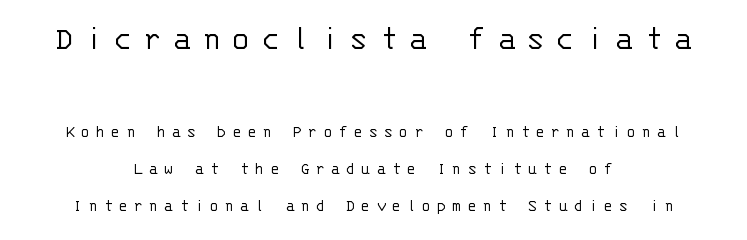
Q: Is the text bold? A: No.
Q: Is the text italic (slanted)? A: No, it is upright.
Q: Is the typeface a serif or a sans-serif typeface? A: Sans-serif.
Q: Is the text underlined? A: No.
Q: How is the paragraph aligned? A: Centered.
Q: Is the spacing between letters normal or unusually wide? A: Unusually wide.
Q: Is the spacing between lines tight, normal or loose? A: Loose.
Q: Which block of text is set in a larger size, the first (top) or the second (bottom)? A: The first (top) one.
Q: Width (condensed, normal, or wide)? A: Normal.
Q: Stroke contrast? A: Low.
Q: x-height? A: Large.
Q: Monospaced? A: Yes.
